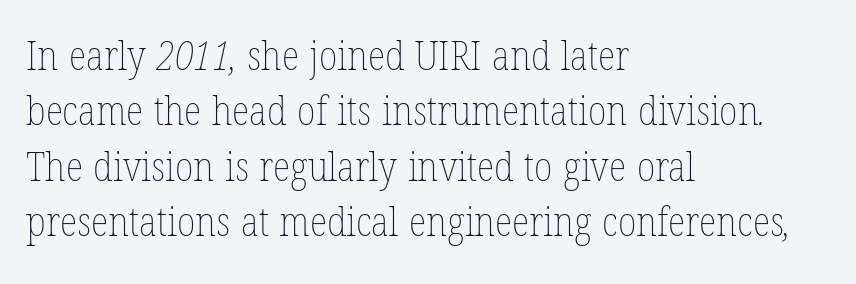
Q: Is the text bold? A: No.
Q: Is the text underlined? A: No.
Q: How is the paragraph aligned? A: Left-aligned.
Q: Is the spacing between letters normal or unusually wide? A: Normal.
Q: Is the spacing between lines tight, normal or loose? A: Normal.
Q: Width (condensed, normal, or wide)? A: Condensed.
Q: Stroke contrast? A: Low.
Q: x-height? A: Medium.
Q: Monospaced? A: No.
